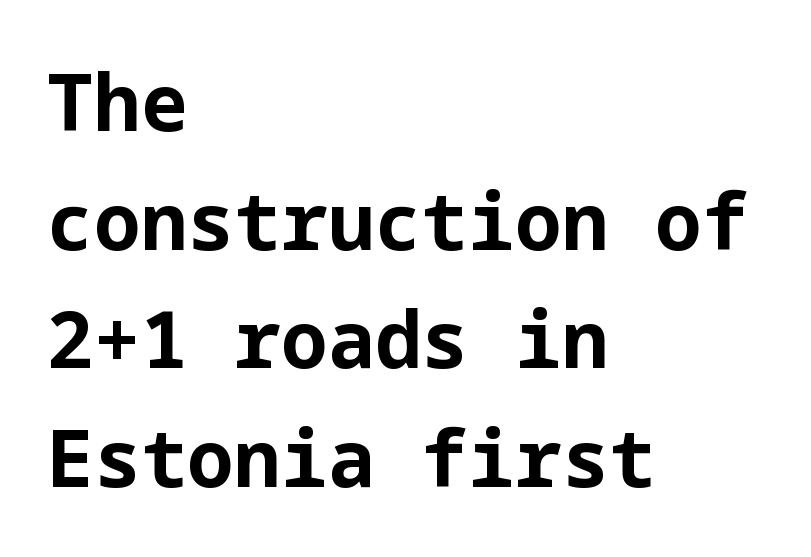
{"serif": "no", "italic": "no", "bold": "yes", "weight": "bold", "width": "normal", "stroke_contrast": "low", "x_height": "medium", "underline": "no", "align": "left", "line_spacing": "normal", "line_spacing_ratio": 1.52, "letter_spacing": "normal", "letter_spacing_em": 0.0, "glyph_px": 78}
